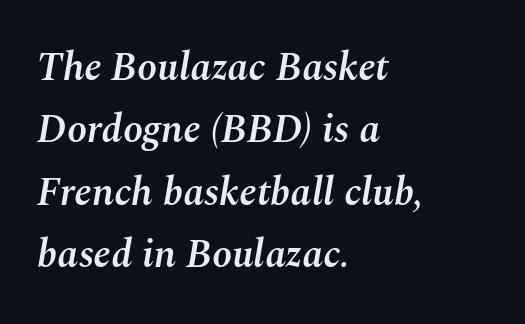
The image shows 40 px semibold type, italic (leaning right); set left-aligned, normal line spacing (1.56x), normal letter spacing, not underlined; medium stroke contrast and a medium x-height.
